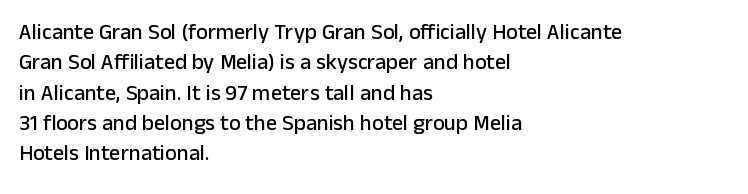
The image shows 22 px text type, upright; set left-aligned, normal line spacing (1.38x), normal letter spacing, not underlined.
